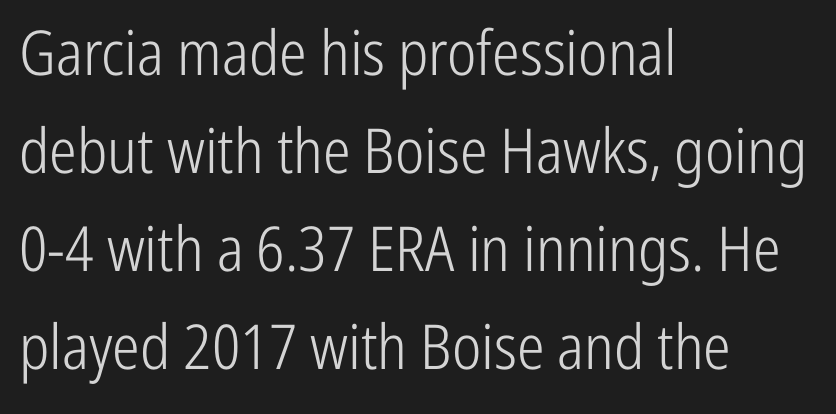
{"serif": "no", "italic": "no", "bold": "no", "weight": "light", "width": "condensed", "stroke_contrast": "low", "x_height": "medium", "monospaced": "no", "underline": "no", "align": "left", "line_spacing": "normal", "line_spacing_ratio": 1.58, "letter_spacing": "normal", "letter_spacing_em": 0.0, "glyph_px": 62}
